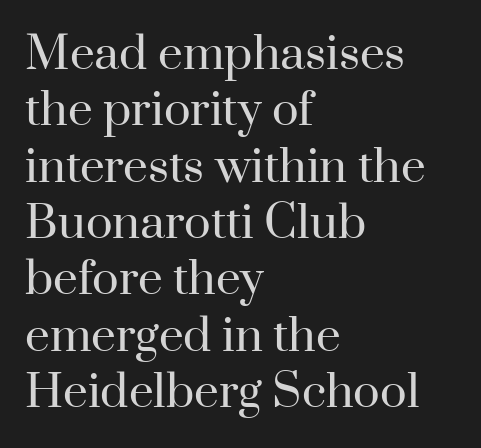
The passage shown is typed in a proportional face where columns would drift. Is the letter spacing exaggerated? No — it looks like the ordinary default. Quick note: not italic, upright. Reading down the block, your eye returns to a fixed left position each line. Little horizontal feet cap the strokes, marking this as serif type.
